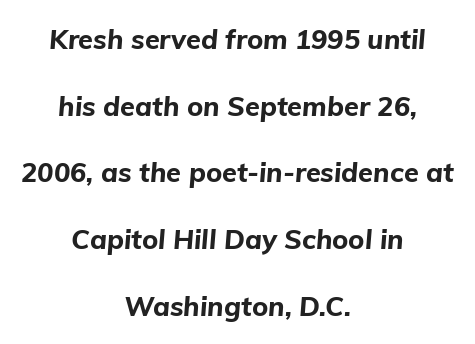
These lines stack symmetrically, like a column narrowing and widening about its center. Students, this is bold: see how much ink each stroke carries. Does the lettering tilt? It does — this is italic. The vertical gap from one line to the next is large. You could call the tracking neutral — neither tight nor loose.
